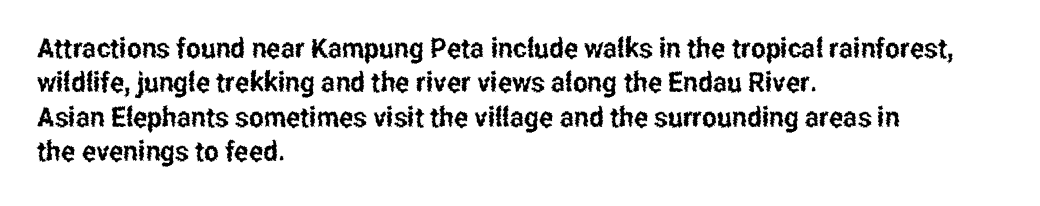
The image shows 28 px condensed sans-serif type, upright; set left-aligned, line spacing 1.23x, normal letter spacing, not underlined; low stroke contrast and a medium x-height.
